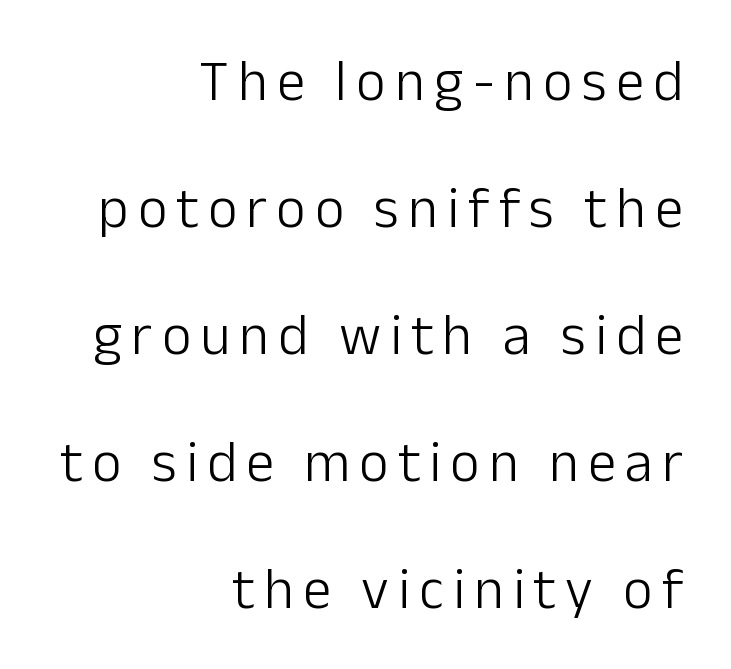
Q: Is the text bold? A: No.
Q: Is the text italic (slanted)? A: No, it is upright.
Q: Is the typeface a serif or a sans-serif typeface? A: Sans-serif.
Q: Is the text underlined? A: No.
Q: How is the paragraph aligned? A: Right-aligned.
Q: Is the spacing between lines tight, normal or loose? A: Loose.
Q: Width (condensed, normal, or wide)? A: Normal.
Q: Stroke contrast? A: Low.
Q: x-height? A: Medium.
Q: Monospaced? A: No.
